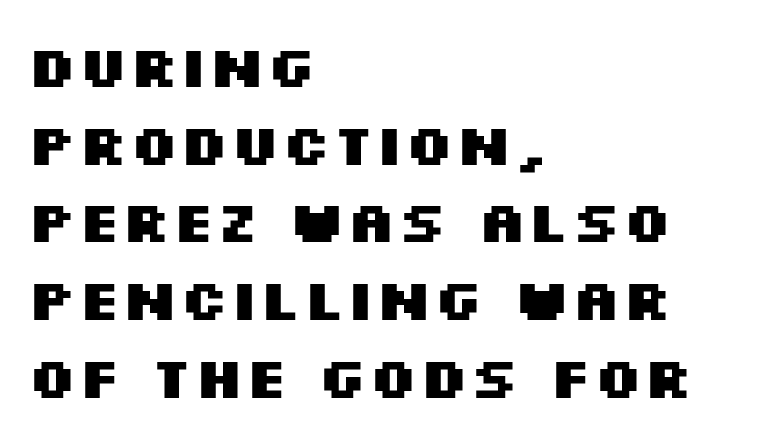
{"serif": "no", "italic": "no", "bold": "yes", "weight": "heavy", "width": "wide", "stroke_contrast": "medium", "x_height": "large", "monospaced": "no", "underline": "no", "align": "left", "line_spacing": "normal", "line_spacing_ratio": 1.34, "letter_spacing": "normal", "letter_spacing_em": 0.0, "glyph_px": 58}
